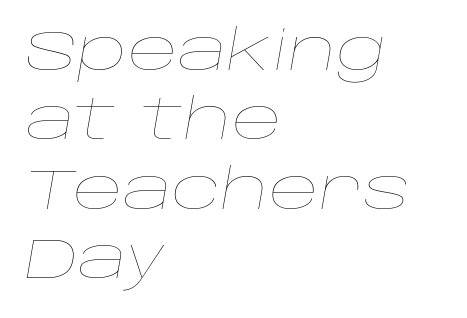
{"italic": "yes", "lean": "right", "slant_degrees": 10, "bold": "no", "weight": "thin", "width": "wide", "stroke_contrast": "low", "x_height": "large", "monospaced": "no", "underline": "no", "align": "left", "line_spacing": "normal", "line_spacing_ratio": 1.26, "letter_spacing": "normal", "letter_spacing_em": 0.0, "glyph_px": 55}
